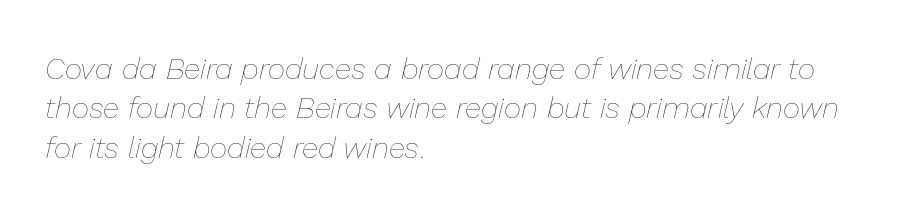
The image shows 30 px thin type, italic (leaning right); set left-aligned, normal line spacing (1.31x), normal letter spacing, not underlined; low stroke contrast and a medium x-height.
